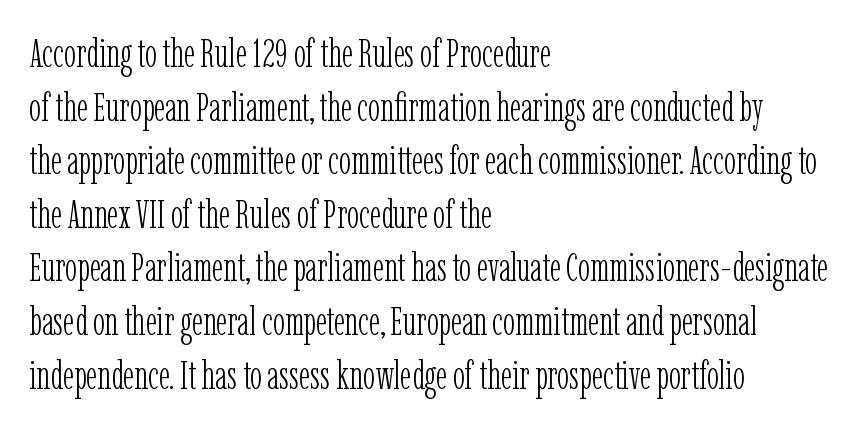
The image shows 40 px light, condensed serif type, upright; set left-aligned, normal line spacing (1.34x), normal letter spacing, not underlined; low stroke contrast and a medium x-height.
